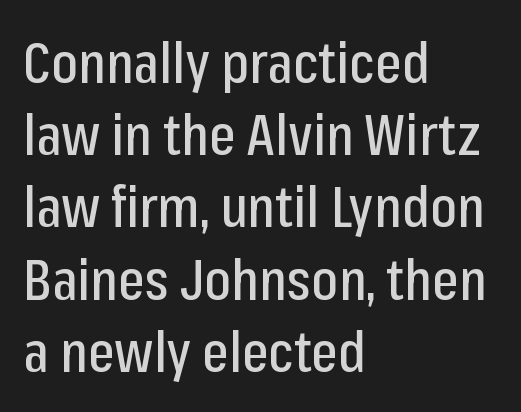
The image shows 56 px condensed sans-serif type, upright; set left-aligned, normal line spacing (1.29x), normal letter spacing, not underlined; low stroke contrast and a medium x-height.
